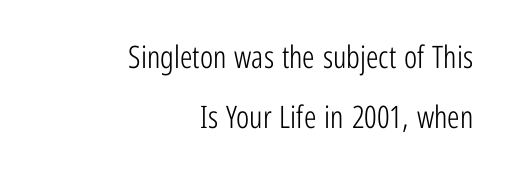
Q: Is the text bold? A: No.
Q: Is the text italic (slanted)? A: No, it is upright.
Q: Is the typeface a serif or a sans-serif typeface? A: Sans-serif.
Q: Is the text underlined? A: No.
Q: How is the paragraph aligned? A: Right-aligned.
Q: Is the spacing between letters normal or unusually wide? A: Normal.
Q: Is the spacing between lines tight, normal or loose? A: Loose.
Q: Width (condensed, normal, or wide)? A: Condensed.
Q: Stroke contrast? A: Low.
Q: x-height? A: Medium.
Q: Monospaced? A: No.
